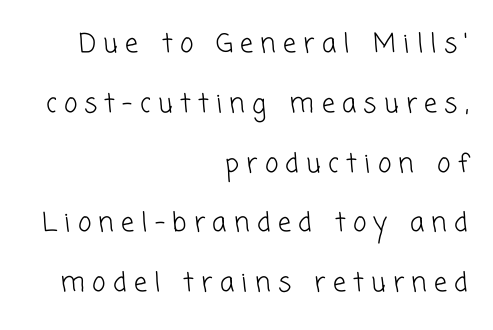
{"bold": "no", "underline": "no", "align": "right", "line_spacing": "loose", "line_spacing_ratio": 2.3, "letter_spacing": "wide", "letter_spacing_em": 0.28, "glyph_px": 26}
